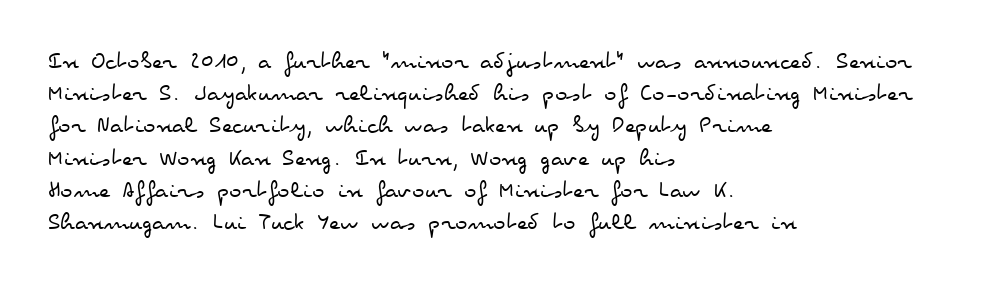
Q: Is the text bold? A: No.
Q: Is the text italic (slanted)? A: No, it is upright.
Q: Is the text underlined? A: No.
Q: How is the paragraph aligned? A: Left-aligned.
Q: Is the spacing between letters normal or unusually wide? A: Normal.
